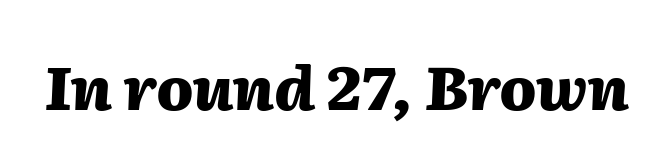
This sample uses an oblique cut, with every glyph tilted off the vertical. These lines carry a lot of weight — the face is fully bold. Proportional: the letters do not fall into vertical columns. Rule under the text: the space is simply empty.
